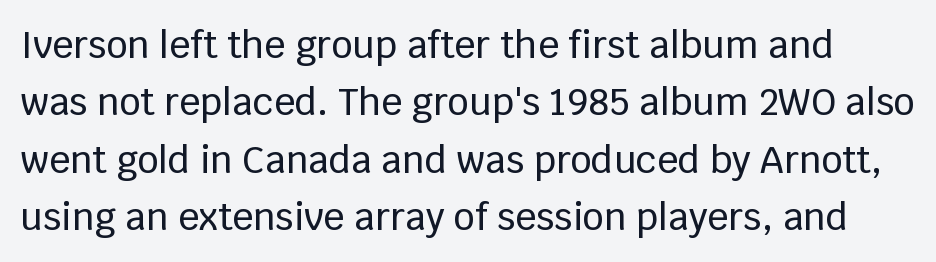
Q: Is the text italic (slanted)? A: No, it is upright.
Q: Is the typeface a serif or a sans-serif typeface? A: Sans-serif.
Q: Is the text underlined? A: No.
Q: Is the spacing between letters normal or unusually wide? A: Normal.
Q: Is the spacing between lines tight, normal or loose? A: Normal.
Q: Width (condensed, normal, or wide)? A: Normal.
Q: Stroke contrast? A: Low.
Q: x-height? A: Large.
Q: Monospaced? A: No.
